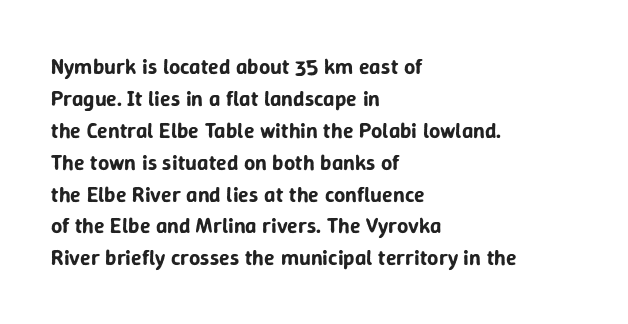
The image shows 22 px text type, upright; set left-aligned, normal line spacing (1.45x), normal letter spacing, not underlined.
